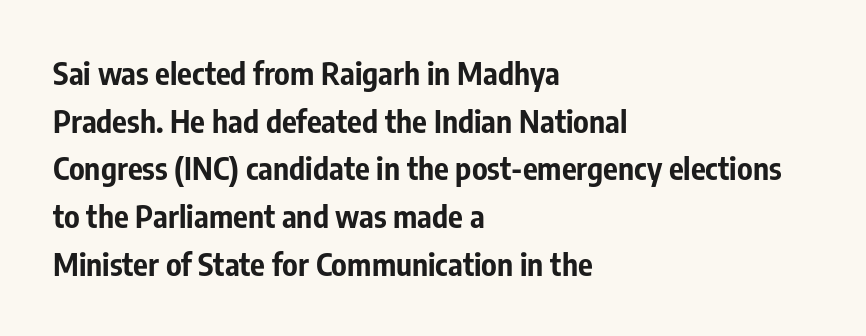
{"serif": "no", "italic": "no", "bold": "yes", "weight": "bold", "width": "condensed", "stroke_contrast": "low", "x_height": "medium", "monospaced": "no", "underline": "no", "align": "left", "line_spacing": "normal", "line_spacing_ratio": 1.54, "letter_spacing": "normal", "letter_spacing_em": 0.0, "glyph_px": 31}
